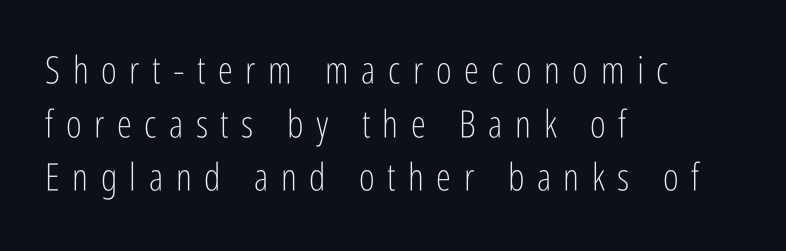
The image shows 38 px light, condensed sans-serif type, upright; set left-aligned, normal line spacing (1.41x), unusually wide letter spacing (+0.33 em), not underlined; low stroke contrast and a medium x-height.
